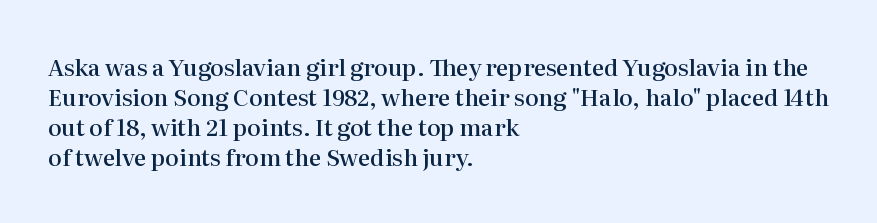
{"italic": "no", "bold": "semi", "underline": "no", "align": "left", "line_spacing": "normal", "line_spacing_ratio": 1.31, "letter_spacing": "normal", "letter_spacing_em": 0.0, "glyph_px": 23}
